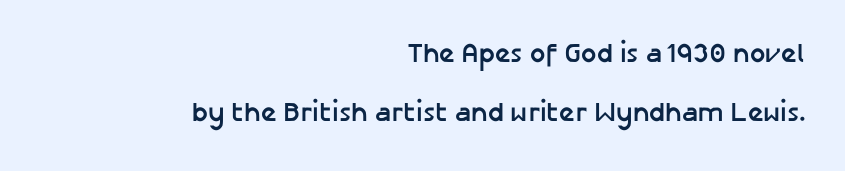
The image shows 27 px bold type, upright; set right-aligned, loose line spacing (2.2x), normal letter spacing, not underlined.
